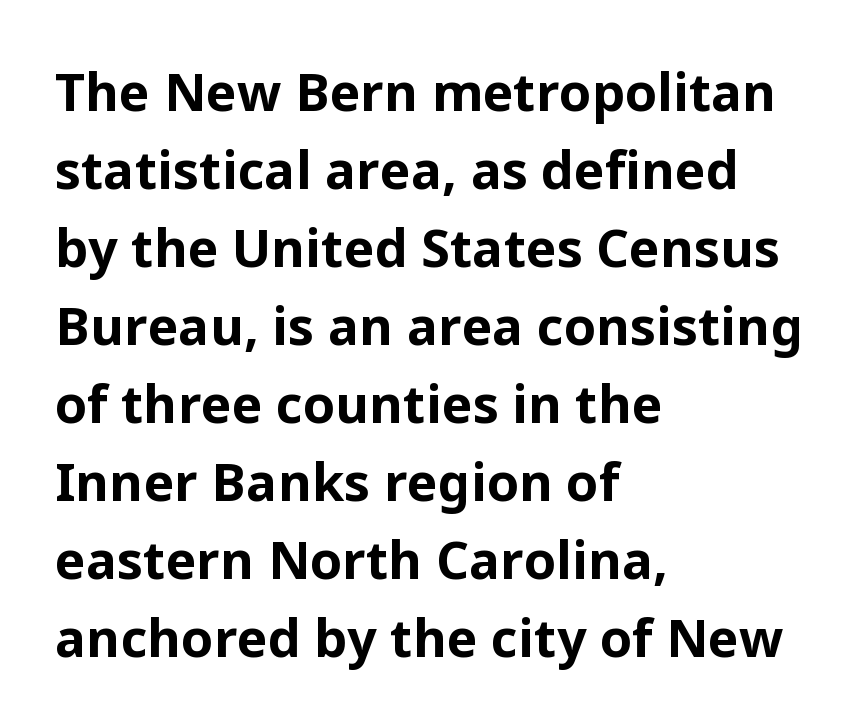
{"serif": "no", "italic": "no", "bold": "yes", "weight": "bold", "width": "normal", "stroke_contrast": "low", "x_height": "medium", "monospaced": "no", "underline": "no", "align": "left", "line_spacing": "normal", "line_spacing_ratio": 1.5, "letter_spacing": "normal", "letter_spacing_em": 0.0, "glyph_px": 52}
